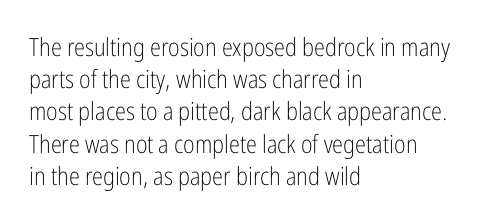
The image shows 25 px text type, upright; set left-aligned, normal line spacing (1.29x), normal letter spacing, not underlined.
